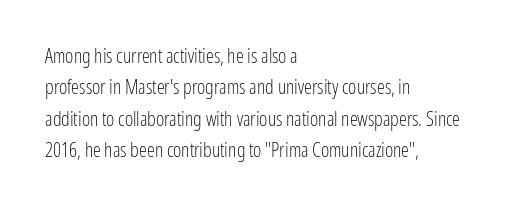
{"italic": "no", "bold": "no", "underline": "no", "align": "left", "line_spacing": "normal", "line_spacing_ratio": 1.57, "letter_spacing": "normal", "letter_spacing_em": 0.0, "glyph_px": 20}
